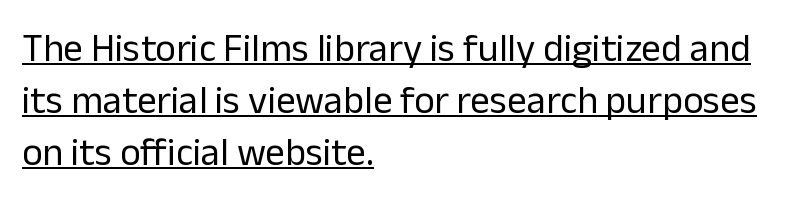
{"serif": "no", "italic": "no", "bold": "no", "weight": "regular", "width": "normal", "stroke_contrast": "low", "x_height": "medium", "monospaced": "no", "underline": "yes", "align": "left", "line_spacing": "normal", "line_spacing_ratio": 1.33, "letter_spacing": "normal", "letter_spacing_em": 0.0, "glyph_px": 39}
